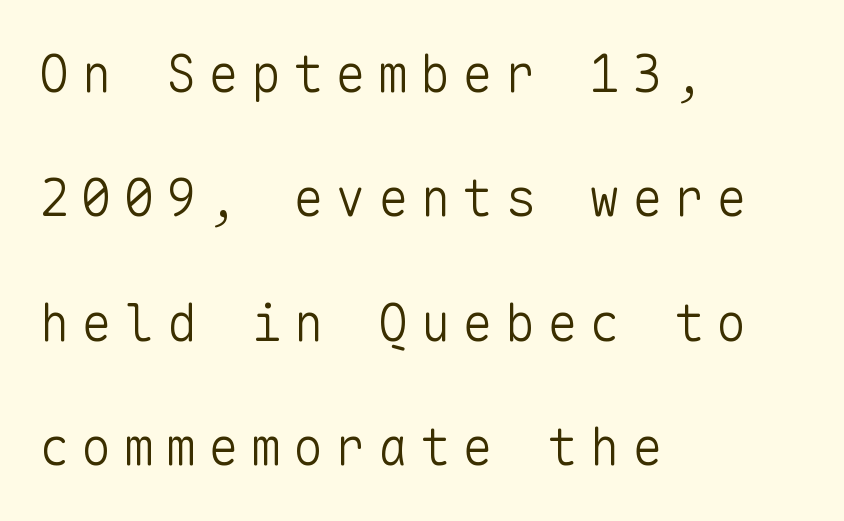
The image shows 51 px light sans-serif type, upright, monospaced; set left-aligned, loose line spacing (2.44x), unusually wide letter spacing (+0.23 em), not underlined; low stroke contrast and a medium x-height.
